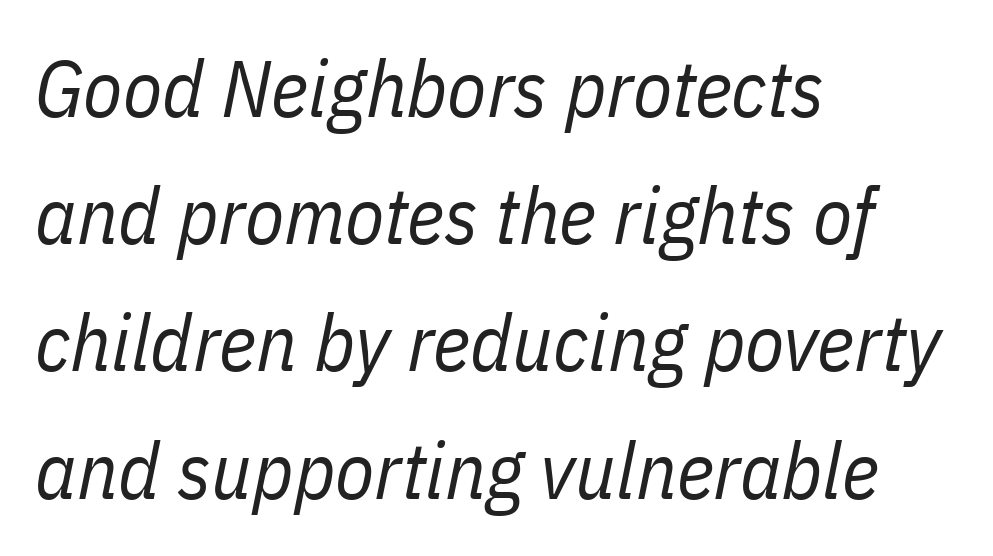
Q: Is the text bold? A: No.
Q: Is the text italic (slanted)? A: Yes, it leans right by about 11 degrees.
Q: Is the text underlined? A: No.
Q: How is the paragraph aligned? A: Left-aligned.
Q: Is the spacing between letters normal or unusually wide? A: Normal.
Q: Is the spacing between lines tight, normal or loose? A: Normal.
Q: Width (condensed, normal, or wide)? A: Condensed.
Q: Stroke contrast? A: Low.
Q: x-height? A: Medium.
Q: Monospaced? A: No.
